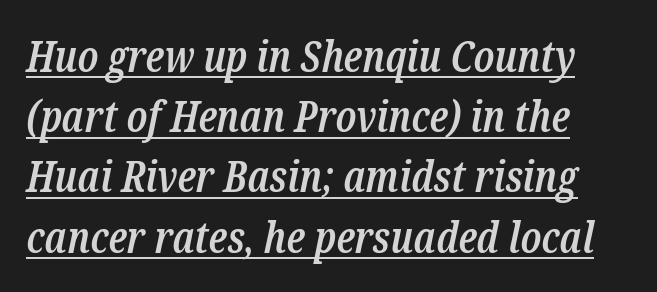
The image shows 43 px semibold, condensed serif type, italic (leaning right); set left-aligned, normal line spacing (1.4x), normal letter spacing, underlined; low stroke contrast and a medium x-height.
